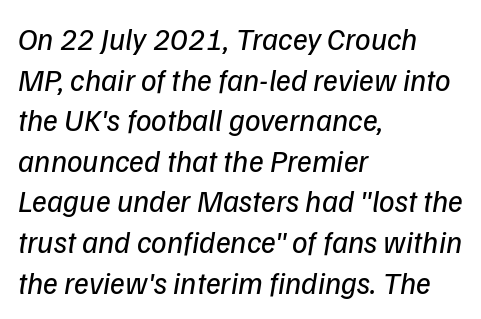
Left-aligned paragraph, ragged on the right. This sample uses an oblique cut, with every glyph tilted off the vertical. The passage shown is not underscored anywhere. These lines keep a tight, regular rhythm from letter to letter. One glance says typical: line gaps are just what's usual.
